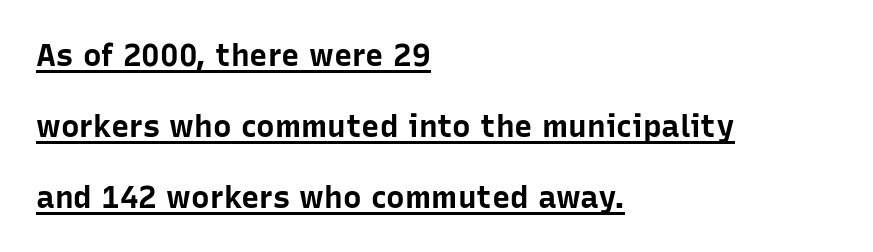
What weight is shown? A full bold with thick strokes. The passage shown is typed in a proportional face where columns would drift. There is no visible air inserted between adjacent glyphs. Descenders here cross a horizontal rule under the line.
